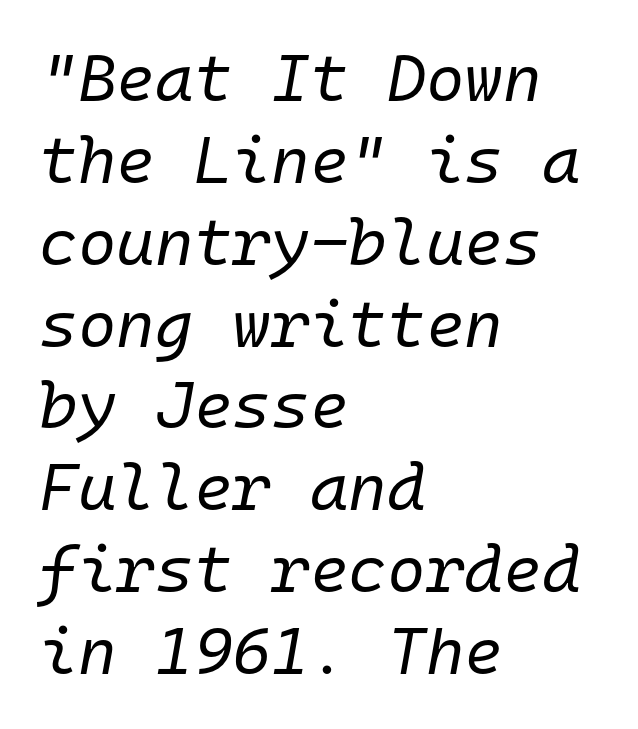
Q: Is the text bold? A: No.
Q: Is the text italic (slanted)? A: Yes, it leans right by about 10 degrees.
Q: Is the text underlined? A: No.
Q: How is the paragraph aligned? A: Left-aligned.
Q: Is the spacing between letters normal or unusually wide? A: Normal.
Q: Width (condensed, normal, or wide)? A: Normal.
Q: Stroke contrast? A: Low.
Q: x-height? A: Medium.
Q: Monospaced? A: Yes.
